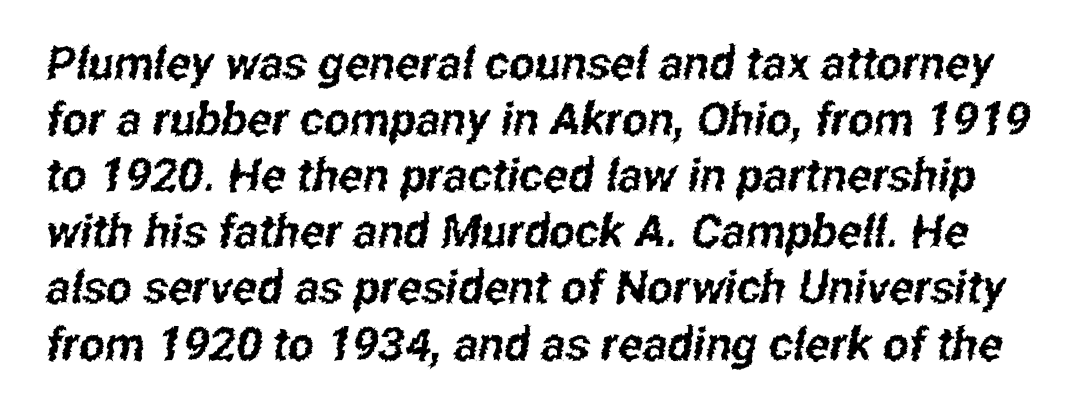
Q: Is the typeface a serif or a sans-serif typeface? A: Sans-serif.
Q: Is the text underlined? A: No.
Q: Is the spacing between letters normal or unusually wide? A: Normal.
Q: Width (condensed, normal, or wide)? A: Condensed.
Q: Stroke contrast? A: Low.
Q: x-height? A: Medium.
Q: Monospaced? A: No.
